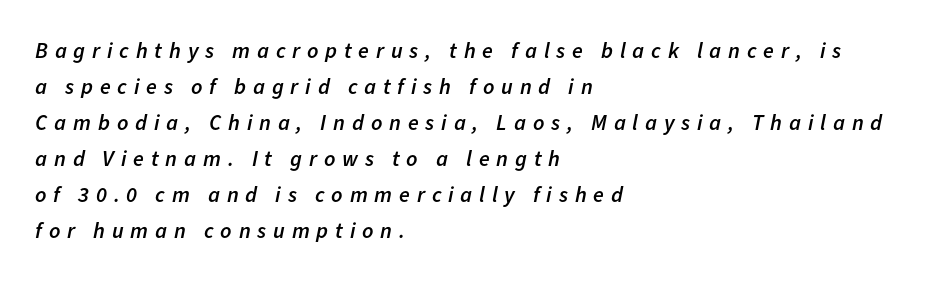
{"italic": "yes", "lean": "right", "slant_degrees": 11, "bold": "semi", "underline": "no", "align": "left", "line_spacing": "normal", "line_spacing_ratio": 1.64, "letter_spacing": "wide", "letter_spacing_em": 0.31, "glyph_px": 22}
